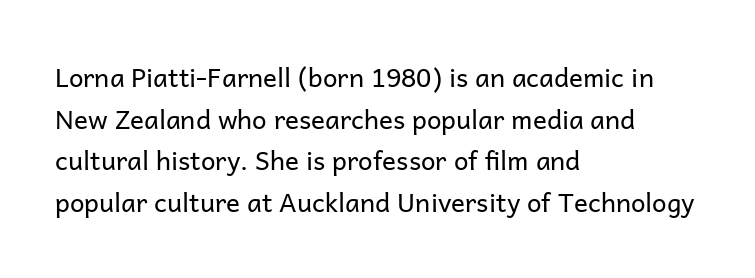
Q: Is the text bold? A: No.
Q: Is the text italic (slanted)? A: No, it is upright.
Q: Is the text underlined? A: No.
Q: How is the paragraph aligned? A: Left-aligned.
Q: Is the spacing between letters normal or unusually wide? A: Normal.
Q: Is the spacing between lines tight, normal or loose? A: Normal.
